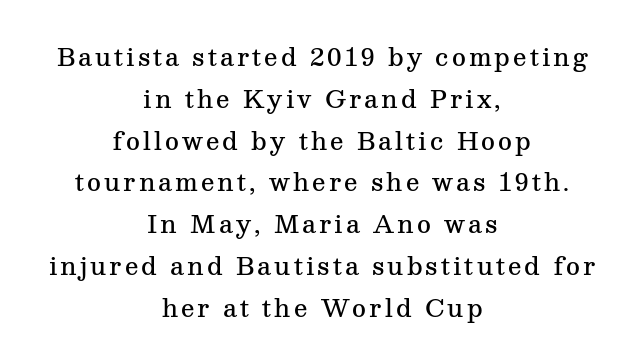
The image shows 24 px text type, upright; set centered, line spacing 1.74x, not underlined.
